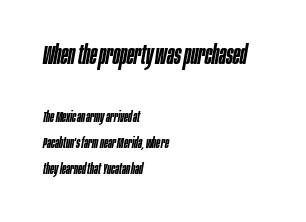
Q: Is the text bold? A: Semi-bold.
Q: Is the text italic (slanted)? A: Yes, it leans right by about 10 degrees.
Q: Is the text underlined? A: No.
Q: How is the paragraph aligned? A: Left-aligned.
Q: Is the spacing between letters normal or unusually wide? A: Normal.
Q: Which block of text is set in a larger size, the first (top) or the second (bottom)? A: The first (top) one.
